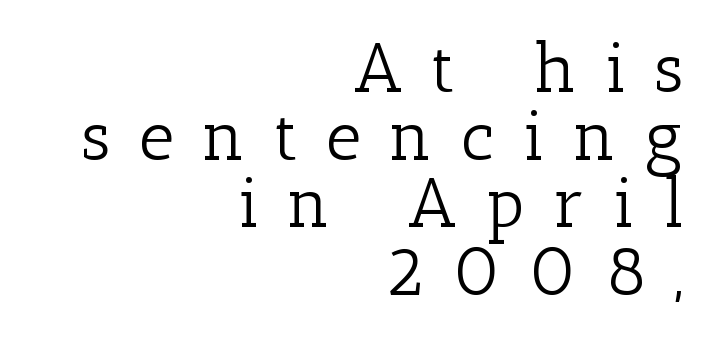
Rendered with straight, roman letterforms. The leading is snug, giving the passage a crowded texture. Letterform terminals end in serifs throughout the passage. Look at the tracking — it's clearly loosened, letters drifting apart. This sample is right-justified, so line beginnings fall wherever the words allow.
